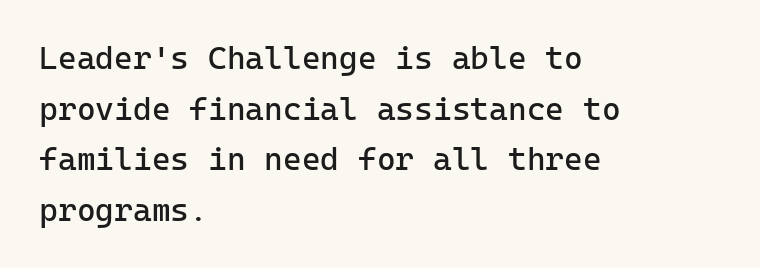
Reading down the column, the eye jumps a familiar distance to each next line. The space beneath each line is pristine and unruled. The font family rendered here belongs to the sans-serif group. Bold? No — there's no thickening of the strokes. The letters stand straight up with perfectly vertical stems.
